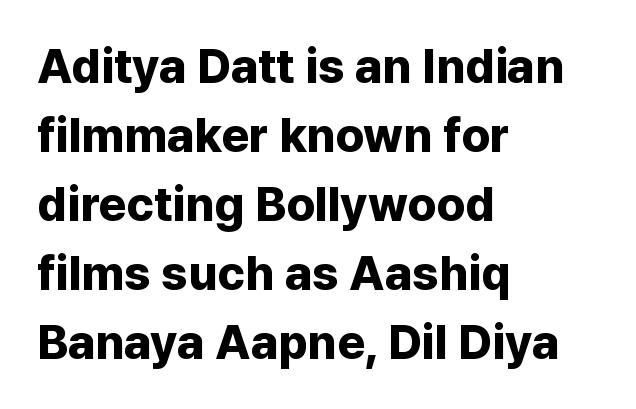
Q: Is the text bold? A: Yes.
Q: Is the text italic (slanted)? A: No, it is upright.
Q: Is the typeface a serif or a sans-serif typeface? A: Sans-serif.
Q: Is the text underlined? A: No.
Q: How is the paragraph aligned? A: Left-aligned.
Q: Is the spacing between letters normal or unusually wide? A: Normal.
Q: Is the spacing between lines tight, normal or loose? A: Normal.
Q: Width (condensed, normal, or wide)? A: Normal.
Q: Stroke contrast? A: Low.
Q: x-height? A: Medium.
Q: Monospaced? A: No.
